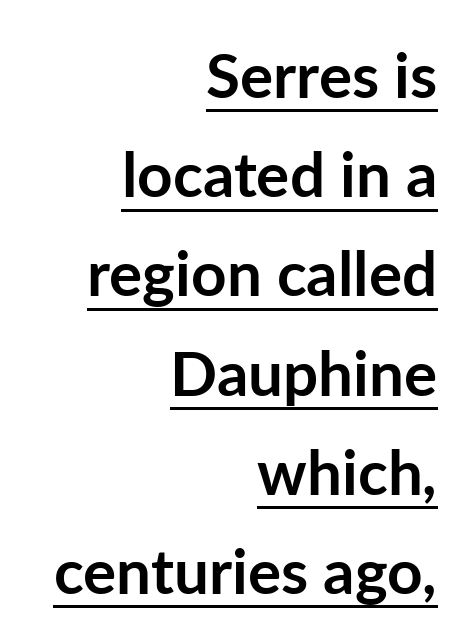
{"serif": "no", "italic": "no", "bold": "yes", "weight": "semibold", "width": "normal", "stroke_contrast": "low", "x_height": "medium", "monospaced": "no", "underline": "yes", "align": "right", "line_spacing": "normal", "line_spacing_ratio": 1.6, "letter_spacing": "normal", "letter_spacing_em": 0.0, "glyph_px": 62}
